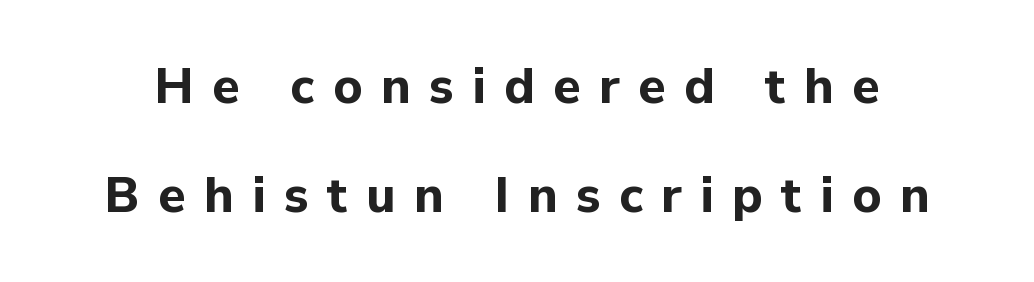
Q: Is the text bold? A: Yes.
Q: Is the text italic (slanted)? A: No, it is upright.
Q: Is the typeface a serif or a sans-serif typeface? A: Sans-serif.
Q: Is the text underlined? A: No.
Q: Is the spacing between letters normal or unusually wide? A: Unusually wide.
Q: Is the spacing between lines tight, normal or loose? A: Loose.
Q: Width (condensed, normal, or wide)? A: Normal.
Q: Stroke contrast? A: Low.
Q: x-height? A: Medium.
Q: Monospaced? A: No.
